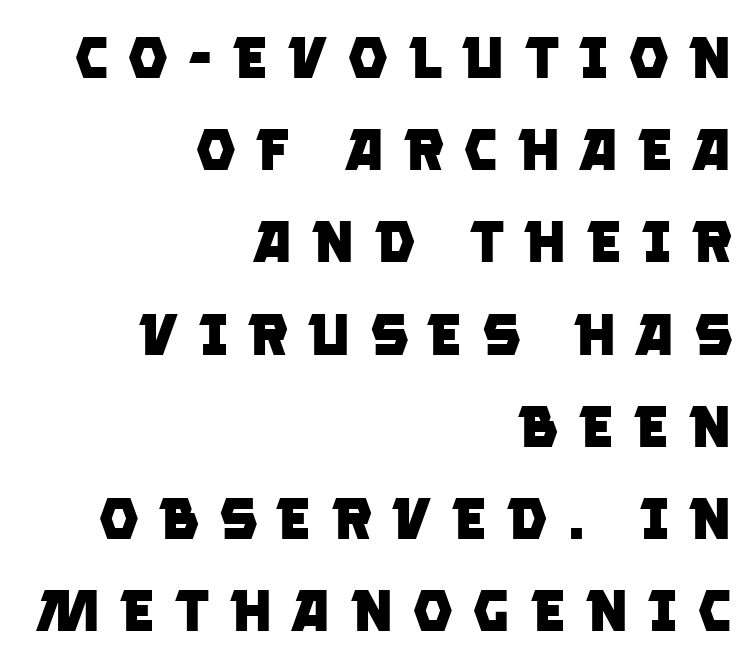
These lines sit exactly where default settings would place them. Does the copy run flush right? Yes — the right margin is perfectly even. A typesetter would call this heavily tracked-out type. Underline: absent. The designer went with a sans here, leaving each stem footless. The letters advance in unequal steps, a hallmark of proportional type.
